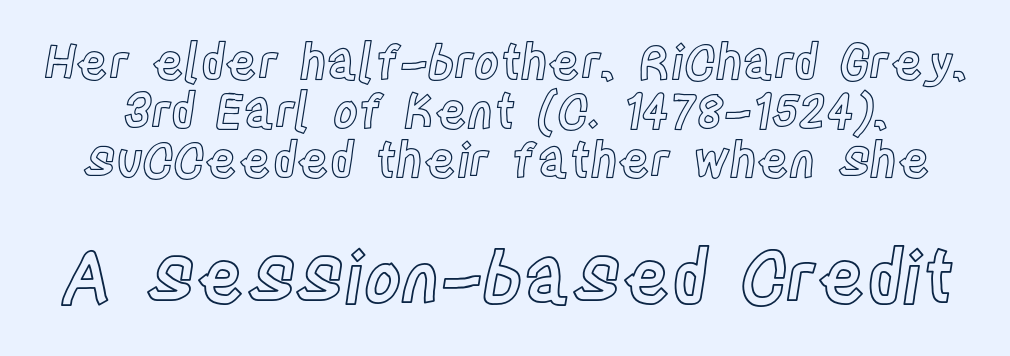
The image shows 72 px condensed type; set tight line spacing (1.02x), normal letter spacing, not underlined; the second (bottom) block is 1.5x larger; a large x-height.
